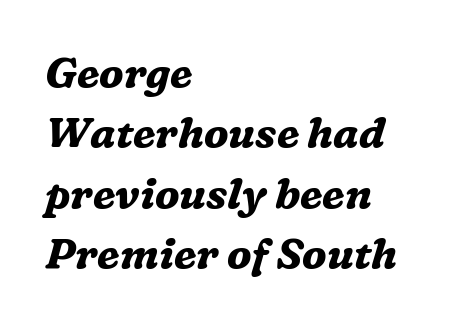
{"serif": "yes", "italic": "yes", "lean": "right", "slant_degrees": 16, "bold": "yes", "weight": "bold", "width": "normal", "stroke_contrast": "medium", "x_height": "medium", "monospaced": "no", "underline": "no", "align": "left", "line_spacing": "normal", "line_spacing_ratio": 1.44, "letter_spacing": "normal", "letter_spacing_em": 0.0, "glyph_px": 42}
